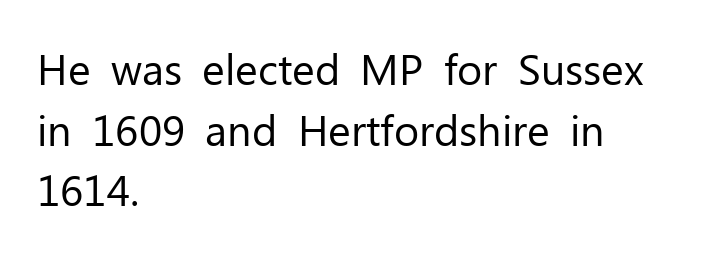
The line-height multiplier appears to be the usual default. Character widths vary here, with narrow letters taking less room than wide ones. The space beneath each line is pristine and unruled. This is not heavy type; no bold has been used. Is the letter spacing exaggerated? No — it looks like the ordinary default.
